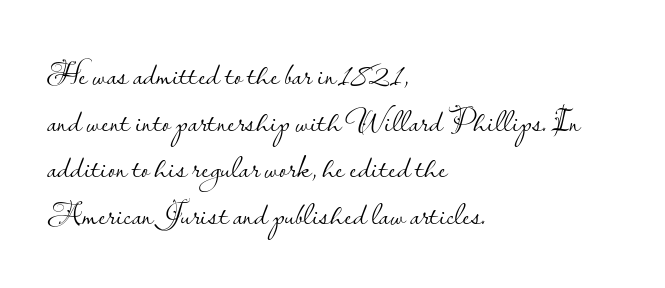
The image shows 33 px light sans-serif type; set left-aligned, normal line spacing (1.41x), normal letter spacing, not underlined; low stroke contrast and a small x-height.
